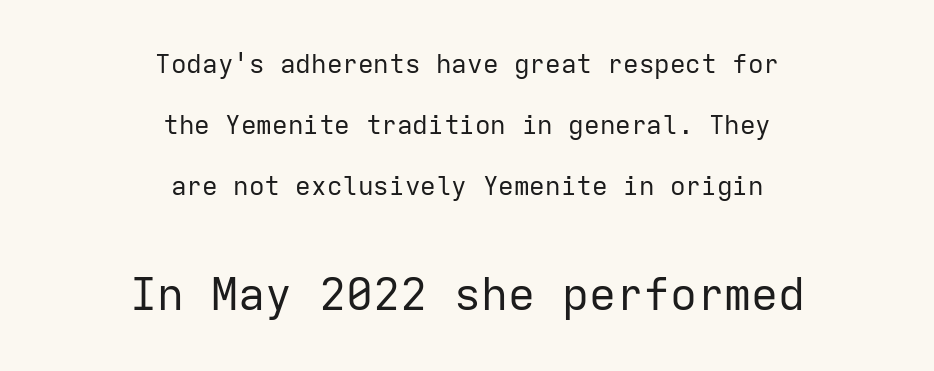
Leftover space on each line is divided equally before and after the words. No chunkiness to these letters — they're not bold. Inter-character spacing is left at the font's built-in metrics. Is there any slant? The stems are plumb.
